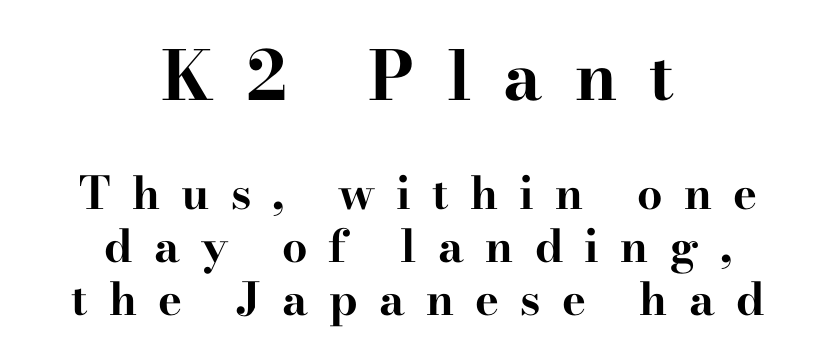
Q: Is the text bold? A: Yes.
Q: Is the text italic (slanted)? A: No, it is upright.
Q: Is the typeface a serif or a sans-serif typeface? A: Serif.
Q: Is the text underlined? A: No.
Q: How is the paragraph aligned? A: Centered.
Q: Is the spacing between letters normal or unusually wide? A: Unusually wide.
Q: Which block of text is set in a larger size, the first (top) or the second (bottom)? A: The first (top) one.
Q: Width (condensed, normal, or wide)? A: Wide.
Q: Stroke contrast? A: High.
Q: x-height? A: Small.
Q: Monospaced? A: No.
